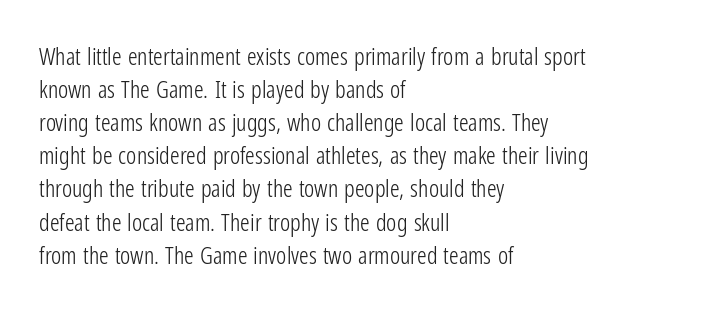
Q: Is the text bold? A: No.
Q: Is the text italic (slanted)? A: No, it is upright.
Q: Is the text underlined? A: No.
Q: How is the paragraph aligned? A: Left-aligned.
Q: Is the spacing between letters normal or unusually wide? A: Normal.
Q: Is the spacing between lines tight, normal or loose? A: Normal.
